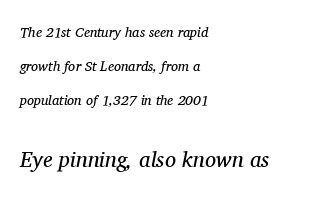
Leading: increased. The designer gave the closing block more size than the opening block. Nobody touched the tracking dial on this one. The baseline area is clear. Leftover space on each line is placed entirely after the last word. No chunkiness to these letters — they're not bold.
